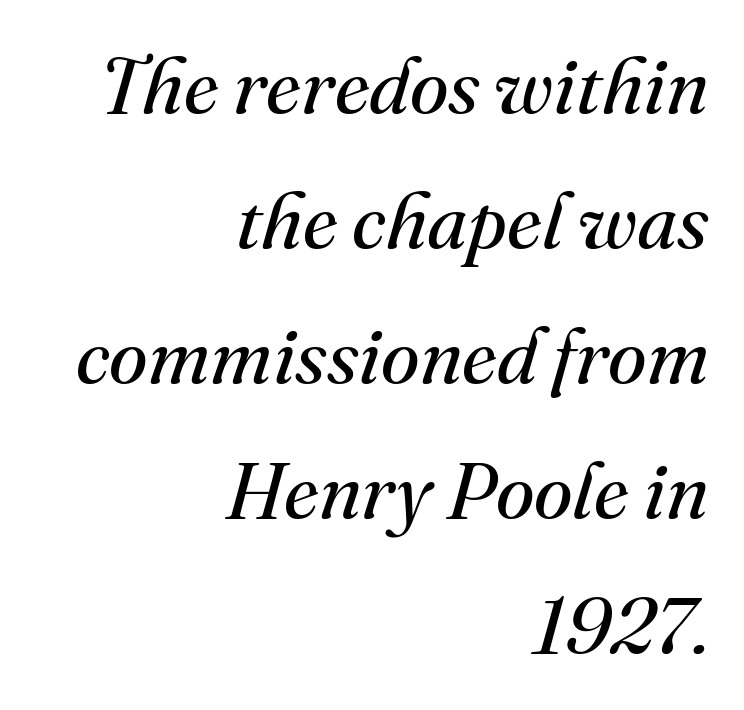
Q: Is the text bold? A: No.
Q: Is the text italic (slanted)? A: Yes, it leans right by about 16 degrees.
Q: Is the typeface a serif or a sans-serif typeface? A: Serif.
Q: Is the text underlined? A: No.
Q: How is the paragraph aligned? A: Right-aligned.
Q: Is the spacing between letters normal or unusually wide? A: Normal.
Q: Width (condensed, normal, or wide)? A: Normal.
Q: Stroke contrast? A: Medium.
Q: x-height? A: Small.
Q: Monospaced? A: No.
